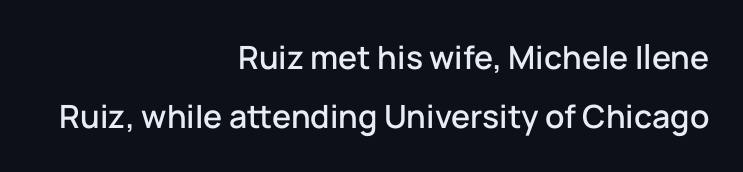
Q: Is the text italic (slanted)? A: No, it is upright.
Q: Is the typeface a serif or a sans-serif typeface? A: Sans-serif.
Q: Is the text underlined? A: No.
Q: How is the paragraph aligned? A: Right-aligned.
Q: Is the spacing between letters normal or unusually wide? A: Normal.
Q: Width (condensed, normal, or wide)? A: Normal.
Q: Stroke contrast? A: Low.
Q: x-height? A: Medium.
Q: Monospaced? A: No.
